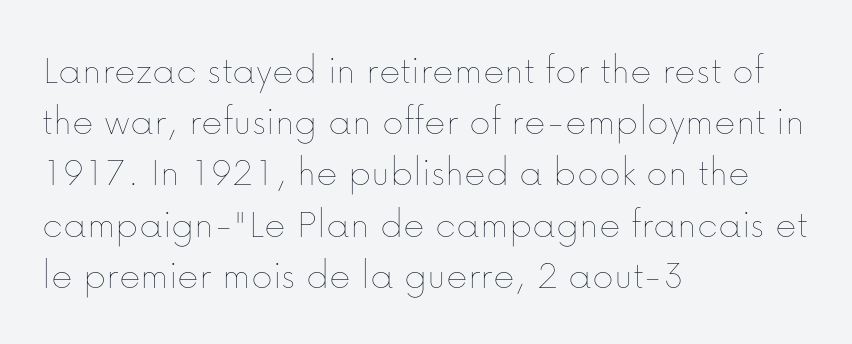
The image shows 41 px thin type, upright; set left-aligned, normal line spacing (1.25x), normal letter spacing, not underlined; low stroke contrast and a medium x-height.
